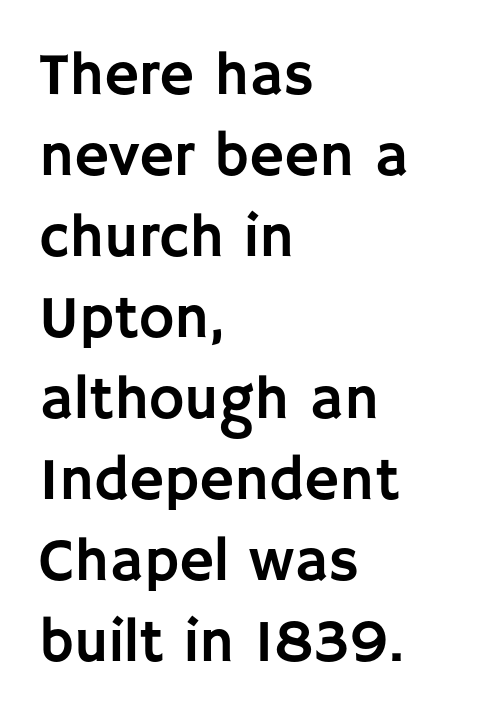
{"serif": "no", "italic": "no", "width": "normal", "stroke_contrast": "low", "x_height": "large", "monospaced": "no", "underline": "no", "align": "left", "line_spacing": "normal", "line_spacing_ratio": 1.35, "letter_spacing": "normal", "letter_spacing_em": 0.0, "glyph_px": 60}
